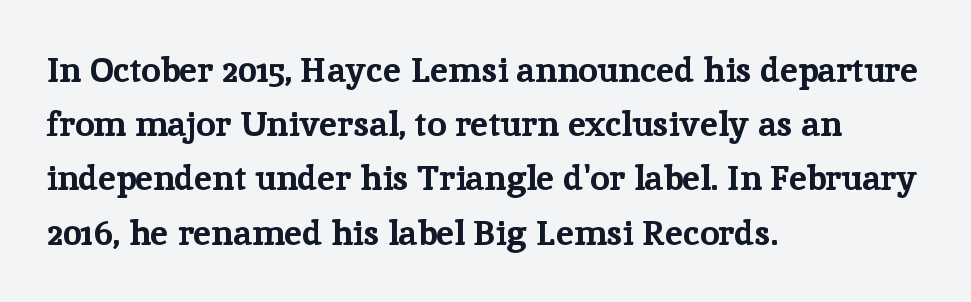
{"serif": "yes", "italic": "no", "bold": "yes", "weight": "bold", "width": "normal", "stroke_contrast": "low", "x_height": "medium", "monospaced": "no", "underline": "no", "align": "left", "line_spacing": "normal", "line_spacing_ratio": 1.55, "letter_spacing": "normal", "letter_spacing_em": 0.0, "glyph_px": 35}
